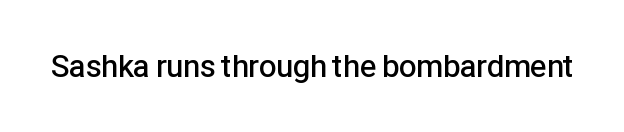
The space directly below the letters is spotless. The letters advance in unequal steps, a hallmark of proportional type. Look at the stroke-to-counter ratio: somewhat heavy, a semibold. Glyph-to-glyph distance matches everyday printed text.
